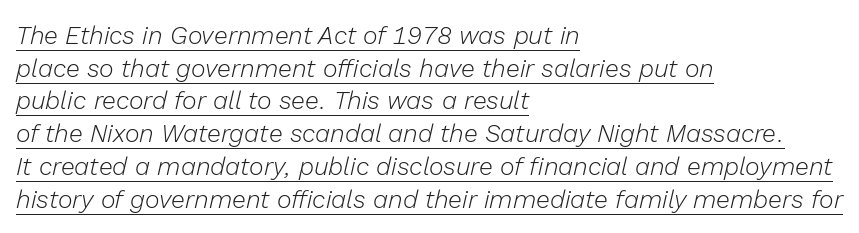
The image shows 25 px text type, italic (leaning right); set left-aligned, normal line spacing (1.31x), normal letter spacing, underlined.
